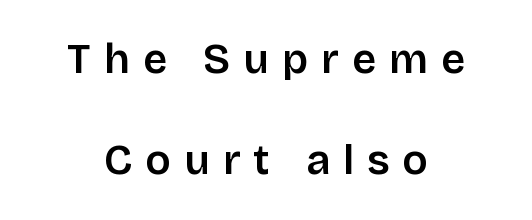
Q: Is the text bold? A: Semi-bold.
Q: Is the text italic (slanted)? A: No, it is upright.
Q: Is the typeface a serif or a sans-serif typeface? A: Sans-serif.
Q: Is the text underlined? A: No.
Q: Is the spacing between letters normal or unusually wide? A: Unusually wide.
Q: Is the spacing between lines tight, normal or loose? A: Loose.
Q: Width (condensed, normal, or wide)? A: Normal.
Q: Stroke contrast? A: Low.
Q: x-height? A: Large.
Q: Monospaced? A: No.
